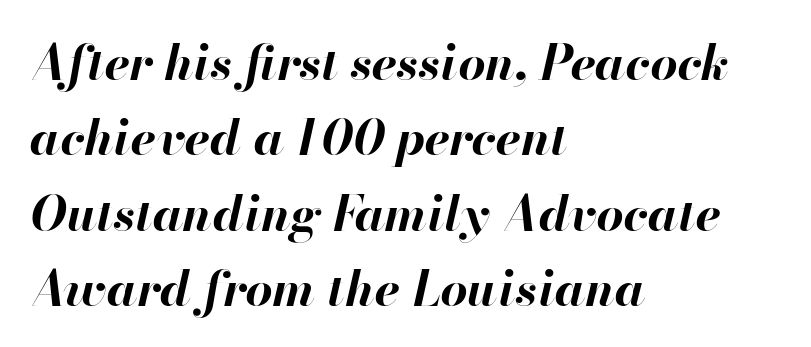
Q: Is the text bold? A: Yes.
Q: Is the text italic (slanted)? A: Yes, it leans right by about 13 degrees.
Q: Is the text underlined? A: No.
Q: How is the paragraph aligned? A: Left-aligned.
Q: Is the spacing between letters normal or unusually wide? A: Normal.
Q: Is the spacing between lines tight, normal or loose? A: Normal.
Q: Width (condensed, normal, or wide)? A: Normal.
Q: Stroke contrast? A: High.
Q: x-height? A: Small.
Q: Monospaced? A: No.
